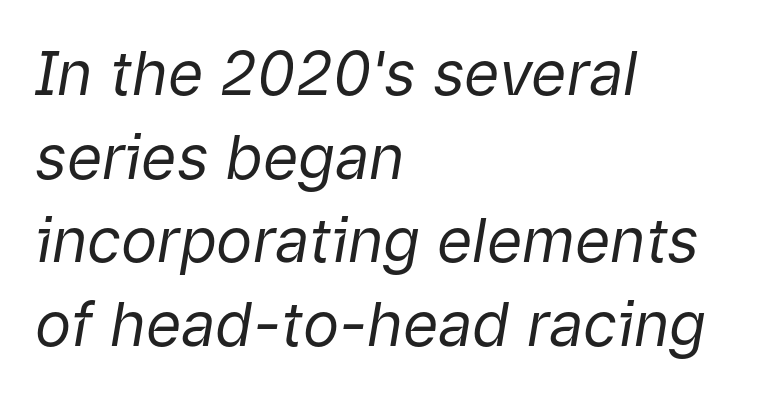
The image shows 61 px regular-weight type, italic (leaning right); set left-aligned, normal line spacing (1.37x), normal letter spacing, not underlined; low stroke contrast and a medium x-height.
